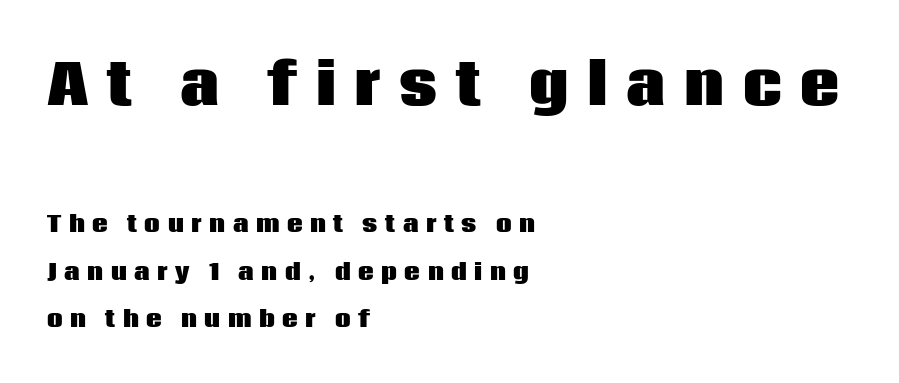
Q: Is the text bold? A: Yes.
Q: Is the text italic (slanted)? A: No, it is upright.
Q: Is the typeface a serif or a sans-serif typeface? A: Sans-serif.
Q: Is the text underlined? A: No.
Q: How is the paragraph aligned? A: Left-aligned.
Q: Is the spacing between letters normal or unusually wide? A: Unusually wide.
Q: Is the spacing between lines tight, normal or loose? A: Loose.
Q: Which block of text is set in a larger size, the first (top) or the second (bottom)? A: The first (top) one.
Q: Width (condensed, normal, or wide)? A: Normal.
Q: Stroke contrast? A: Low.
Q: x-height? A: Large.
Q: Monospaced? A: No.
